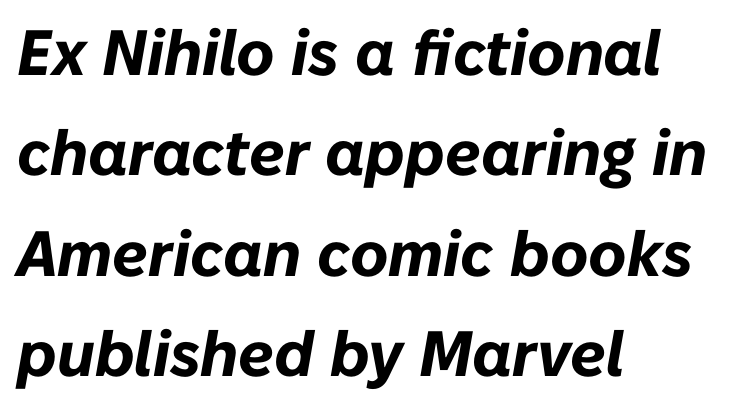
The image shows 64 px bold type, italic (leaning right); set left-aligned, normal line spacing (1.57x), normal letter spacing, not underlined; low stroke contrast and a medium x-height.
